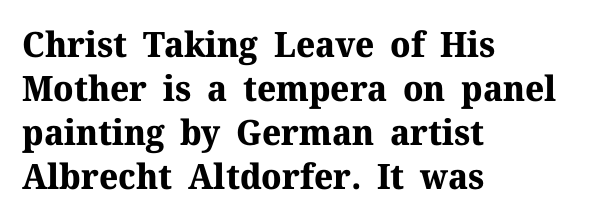
Q: Is the text bold? A: Yes.
Q: Is the text italic (slanted)? A: No, it is upright.
Q: Is the typeface a serif or a sans-serif typeface? A: Serif.
Q: Is the text underlined? A: No.
Q: How is the paragraph aligned? A: Left-aligned.
Q: Is the spacing between letters normal or unusually wide? A: Normal.
Q: Is the spacing between lines tight, normal or loose? A: Normal.
Q: Width (condensed, normal, or wide)? A: Normal.
Q: Stroke contrast? A: Medium.
Q: x-height? A: Medium.
Q: Monospaced? A: No.
